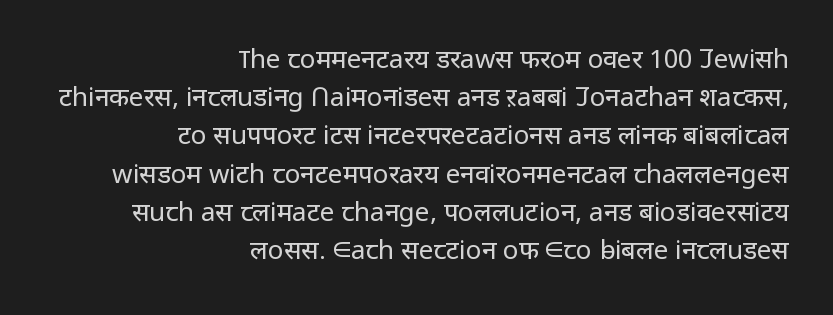
No chunkiness to these letters — they're not bold. The paragraph shown leans on its right margin. Nobody drew a line under any word here. A normal amount of white space separates one row of letters from the next. The horizontal fit of the characters is conventional and even.
